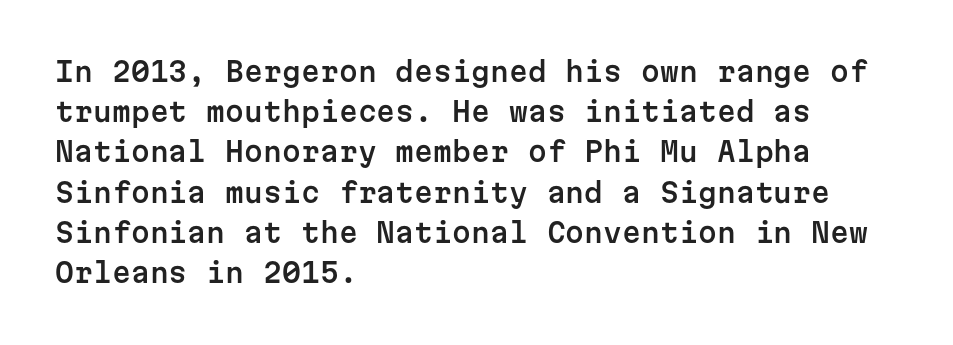
The image shows 27 px text type, upright; set left-aligned, normal line spacing (1.49x), normal letter spacing, not underlined.
